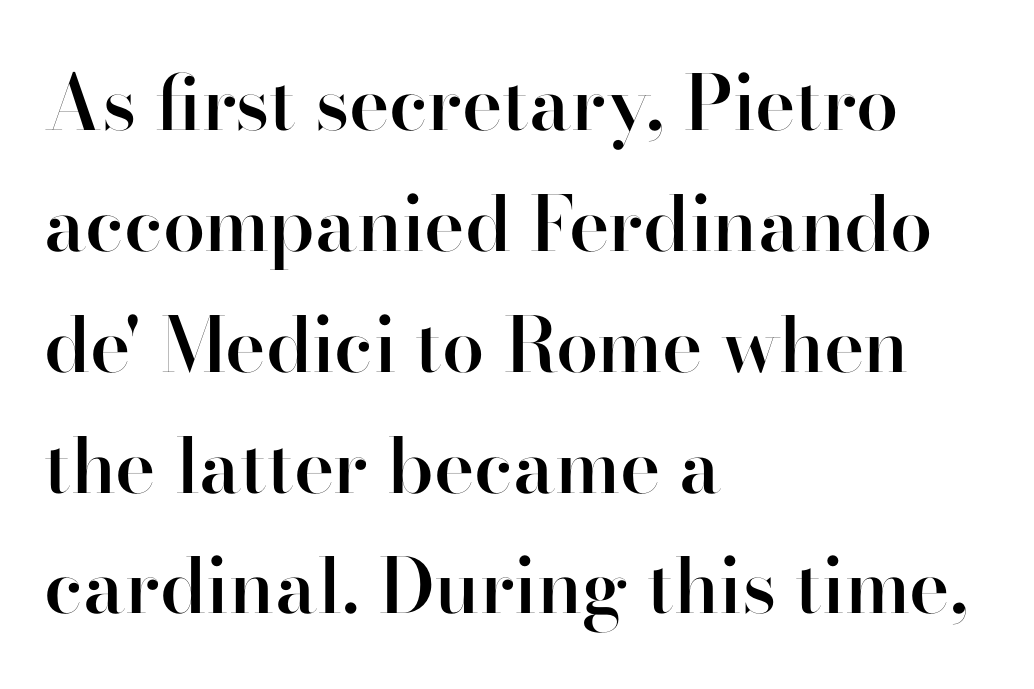
{"serif": "no", "italic": "no", "bold": "semi", "weight": "semibold", "width": "normal", "stroke_contrast": "high", "x_height": "small", "monospaced": "no", "underline": "no", "align": "left", "line_spacing": "normal", "line_spacing_ratio": 1.59, "letter_spacing": "normal", "letter_spacing_em": 0.0, "glyph_px": 76}
